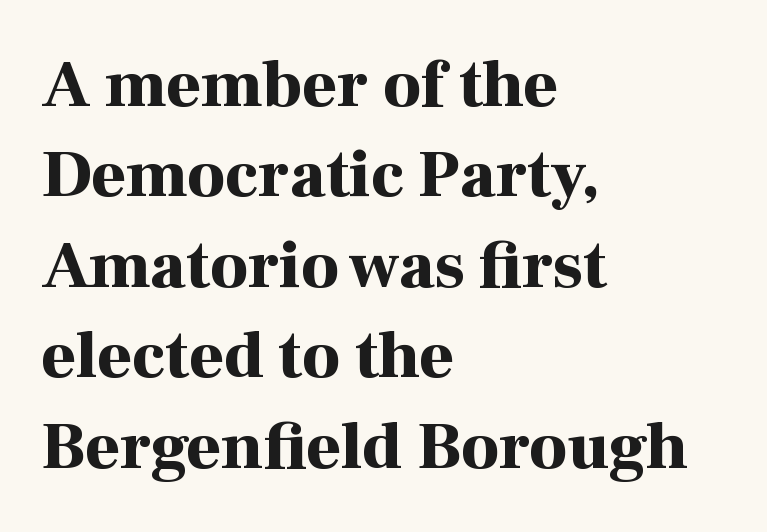
{"serif": "yes", "italic": "no", "bold": "yes", "weight": "bold", "width": "normal", "stroke_contrast": "high", "x_height": "medium", "monospaced": "no", "underline": "no", "align": "left", "line_spacing": "normal", "line_spacing_ratio": 1.35, "letter_spacing": "normal", "letter_spacing_em": 0.0, "glyph_px": 67}
